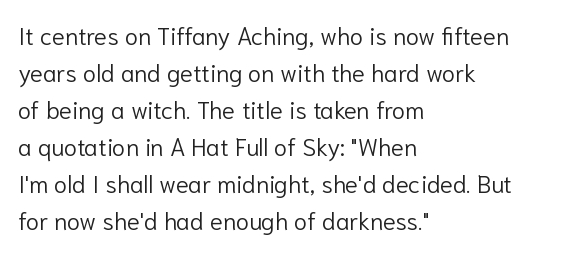
The image shows 24 px text type, upright; set left-aligned, normal line spacing (1.54x), normal letter spacing, not underlined.
